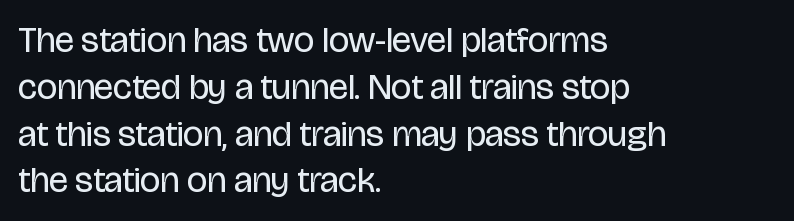
The image shows 36 px regular-weight, condensed sans-serif type, upright; set left-aligned, normal line spacing (1.3x), normal letter spacing, not underlined; low stroke contrast and a large x-height.
